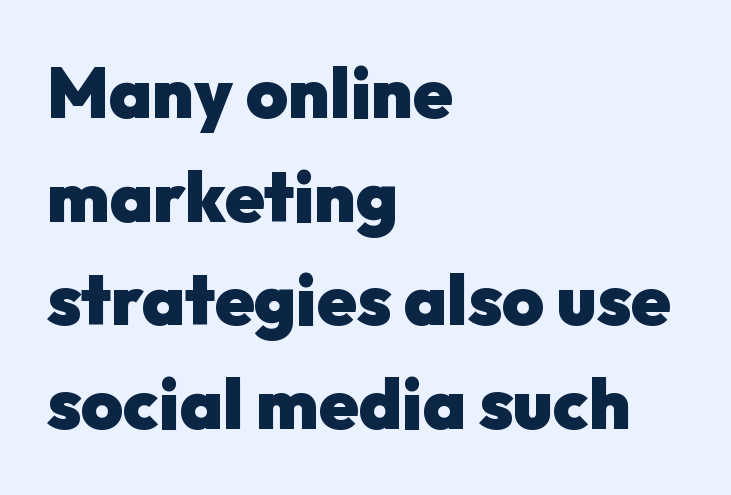
{"serif": "no", "italic": "no", "bold": "yes", "weight": "heavy", "width": "normal", "stroke_contrast": "low", "x_height": "medium", "monospaced": "no", "underline": "no", "align": "left", "line_spacing": "normal", "line_spacing_ratio": 1.46, "letter_spacing": "normal", "letter_spacing_em": 0.0, "glyph_px": 71}
